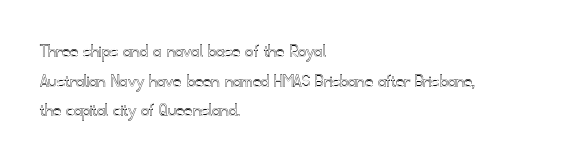
Q: Is the text italic (slanted)? A: No, it is upright.
Q: Is the text underlined? A: No.
Q: How is the paragraph aligned? A: Left-aligned.
Q: Is the spacing between letters normal or unusually wide? A: Normal.
Q: Is the spacing between lines tight, normal or loose? A: Normal.
